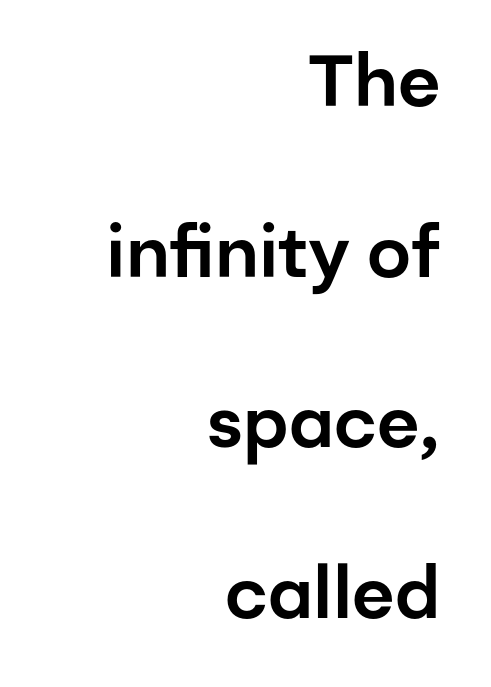
Q: Is the text italic (slanted)? A: No, it is upright.
Q: Is the typeface a serif or a sans-serif typeface? A: Sans-serif.
Q: Is the text underlined? A: No.
Q: How is the paragraph aligned? A: Right-aligned.
Q: Is the spacing between letters normal or unusually wide? A: Normal.
Q: Is the spacing between lines tight, normal or loose? A: Loose.
Q: Width (condensed, normal, or wide)? A: Normal.
Q: Stroke contrast? A: Low.
Q: x-height? A: Medium.
Q: Monospaced? A: No.
